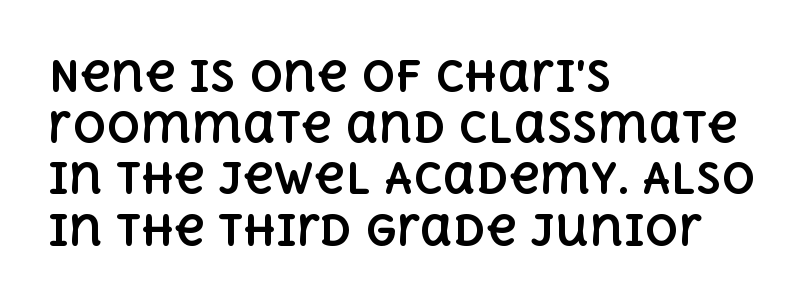
{"italic": "no", "bold": "yes", "weight": "bold", "width": "normal", "x_height": "large", "monospaced": "no", "underline": "no", "align": "left", "line_spacing_ratio": 1.22, "letter_spacing": "normal", "letter_spacing_em": 0.0, "glyph_px": 42}
